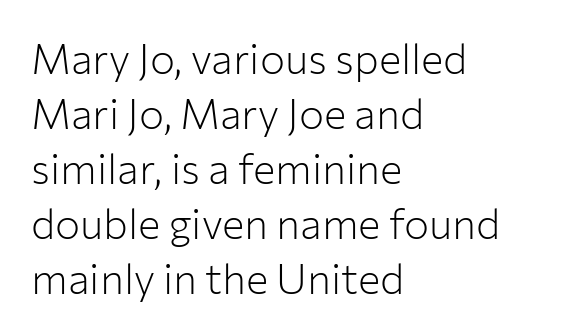
Think of a printed novel: that variable character pitch is what you see here. Successive baselines arrive at the customary interval. The face looks like a standard text weight, possibly lighter. These lines stack with their left ends in a neat column. The zone under the glyphs is completely vacant.
